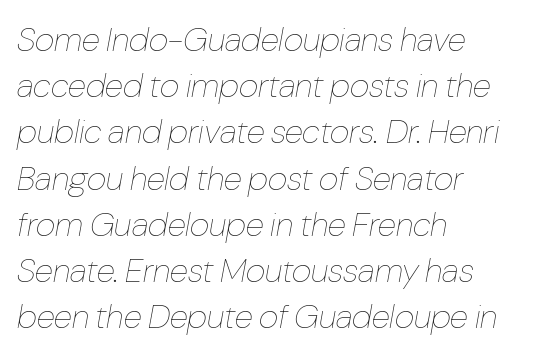
The image shows 34 px thin, condensed type, italic (leaning right); set left-aligned, normal line spacing (1.36x), normal letter spacing, not underlined; low stroke contrast and a medium x-height.
